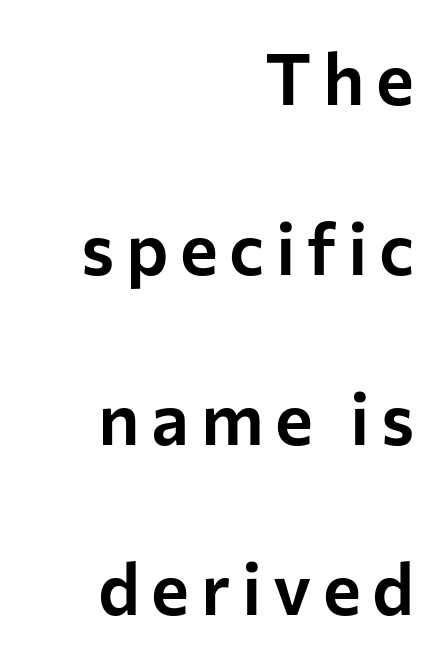
Q: Is the text italic (slanted)? A: No, it is upright.
Q: Is the typeface a serif or a sans-serif typeface? A: Sans-serif.
Q: Is the text underlined? A: No.
Q: How is the paragraph aligned? A: Right-aligned.
Q: Is the spacing between lines tight, normal or loose? A: Loose.
Q: Width (condensed, normal, or wide)? A: Normal.
Q: Stroke contrast? A: Low.
Q: x-height? A: Medium.
Q: Monospaced? A: No.
